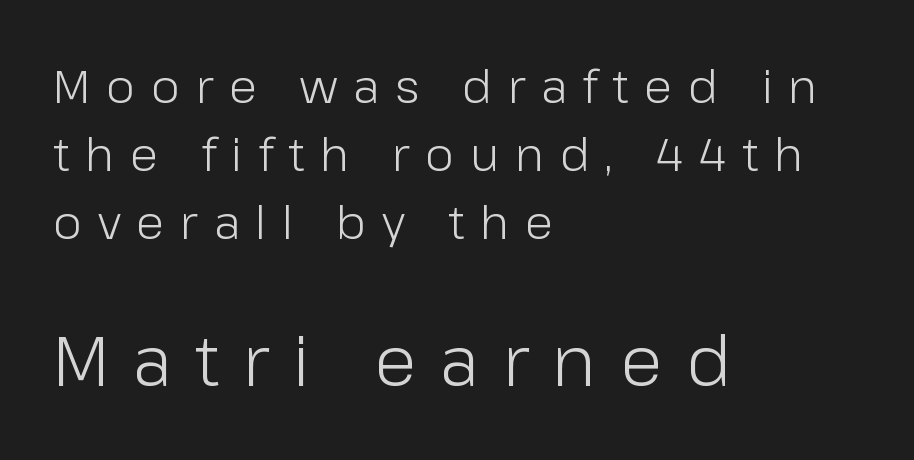
The image shows 69 px light sans-serif type, upright; set left-aligned, normal line spacing (1.48x), unusually wide letter spacing (+0.34 em), not underlined; the second (bottom) block is 1.5x larger; low stroke contrast and a medium x-height.
